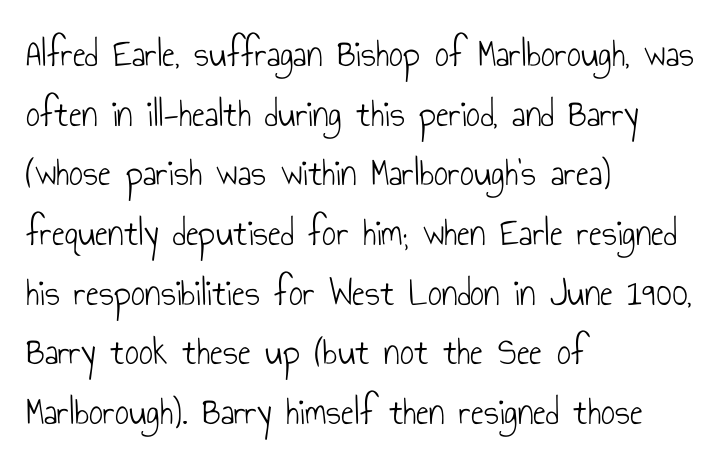
{"serif": "no", "italic": "no", "bold": "no", "weight": "light", "width": "condensed", "stroke_contrast": "low", "x_height": "small", "monospaced": "no", "underline": "no", "align": "left", "line_spacing": "normal", "line_spacing_ratio": 1.53, "letter_spacing": "normal", "letter_spacing_em": 0.0, "glyph_px": 39}
